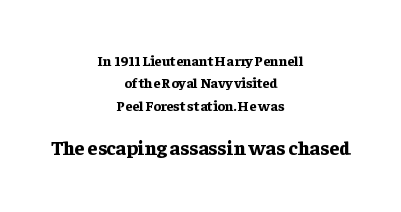
Q: Is the text bold? A: Yes.
Q: Is the text italic (slanted)? A: No, it is upright.
Q: Is the text underlined? A: No.
Q: How is the paragraph aligned? A: Centered.
Q: Is the spacing between letters normal or unusually wide? A: Normal.
Q: Is the spacing between lines tight, normal or loose? A: Normal.
Q: Which block of text is set in a larger size, the first (top) or the second (bottom)? A: The second (bottom) one.
